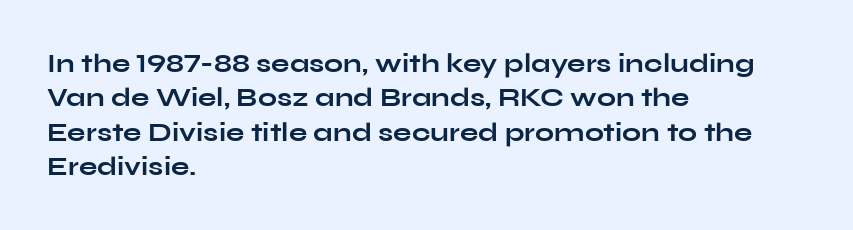
The image shows 27 px bold type, upright; set left-aligned, normal line spacing (1.27x), normal letter spacing, not underlined.
